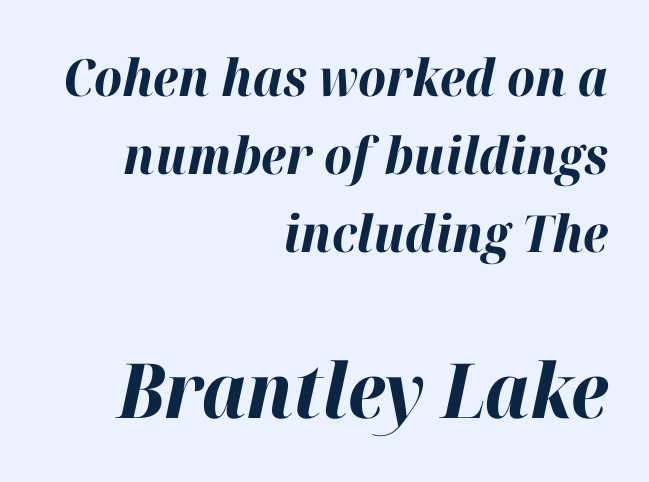
{"italic": "yes", "lean": "right", "slant_degrees": 12, "bold": "yes", "weight": "bold", "width": "normal", "stroke_contrast": "high", "x_height": "medium", "monospaced": "no", "underline": "no", "align": "right", "line_spacing": "normal", "line_spacing_ratio": 1.53, "letter_spacing": "normal", "letter_spacing_em": 0.0, "larger_block": "second", "size_ratio": 1.49, "glyph_px": 76}
